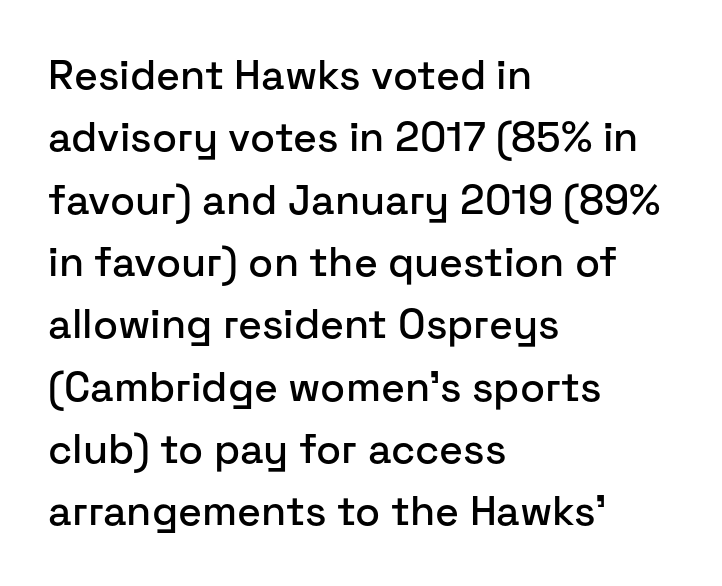
Q: Is the text italic (slanted)? A: No, it is upright.
Q: Is the typeface a serif or a sans-serif typeface? A: Sans-serif.
Q: Is the text underlined? A: No.
Q: How is the paragraph aligned? A: Left-aligned.
Q: Is the spacing between letters normal or unusually wide? A: Normal.
Q: Is the spacing between lines tight, normal or loose? A: Normal.
Q: Width (condensed, normal, or wide)? A: Normal.
Q: Stroke contrast? A: Low.
Q: x-height? A: Medium.
Q: Monospaced? A: No.
